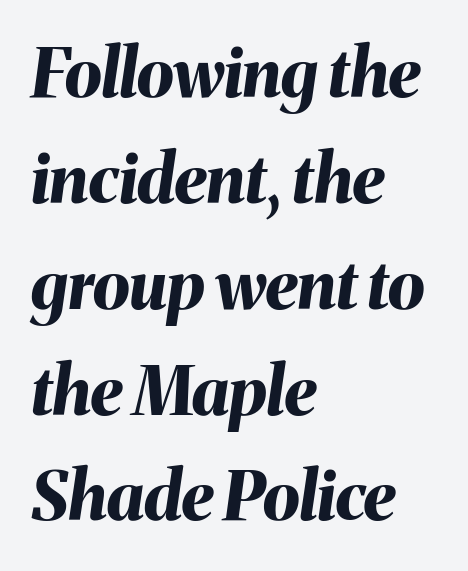
Q: Is the text bold? A: Yes.
Q: Is the text italic (slanted)? A: Yes, it leans right by about 8 degrees.
Q: Is the text underlined? A: No.
Q: How is the paragraph aligned? A: Left-aligned.
Q: Is the spacing between letters normal or unusually wide? A: Normal.
Q: Is the spacing between lines tight, normal or loose? A: Normal.
Q: Width (condensed, normal, or wide)? A: Normal.
Q: Stroke contrast? A: Medium.
Q: x-height? A: Medium.
Q: Monospaced? A: No.
